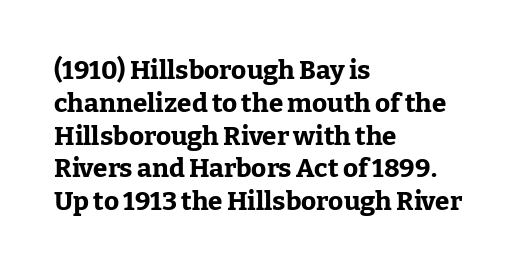
{"italic": "no", "bold": "yes", "underline": "no", "align": "left", "line_spacing": "normal", "line_spacing_ratio": 1.26, "letter_spacing": "normal", "letter_spacing_em": 0.0, "glyph_px": 26}
